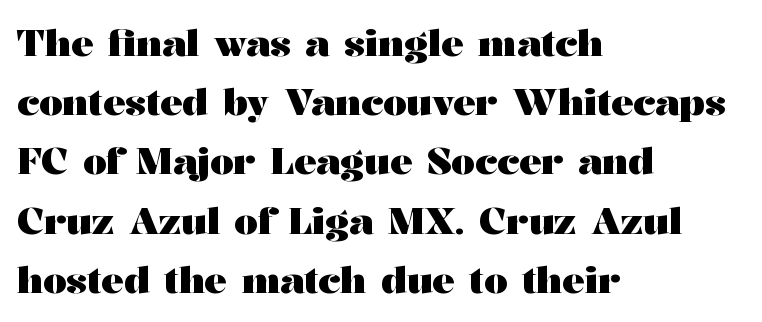
Is the type bold? Yes — the strokes are clearly thick and heavy. Examine the stroke ends and you'll spot serifs. Each new line begins a customary step beneath the previous one. A roman cut, with each character standing at attention.
